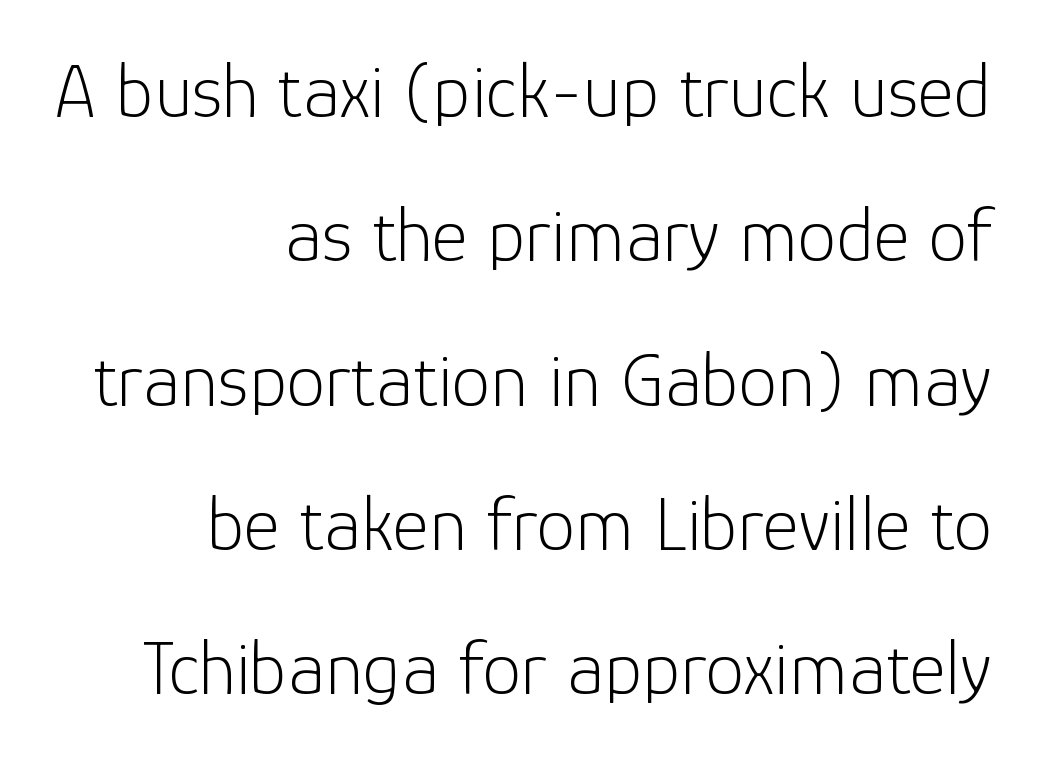
The image shows 78 px light sans-serif type, upright; set right-aligned, line spacing 1.85x, normal letter spacing, not underlined; low stroke contrast and a medium x-height.
